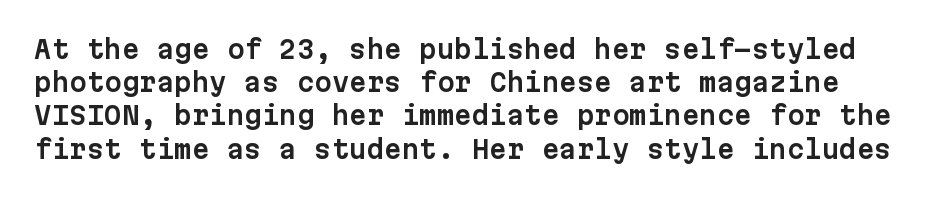
The image shows 25 px text type, upright; set normal line spacing (1.33x), normal letter spacing, not underlined.
